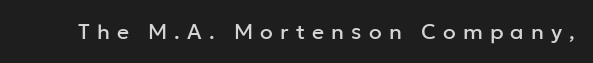
Q: Is the text italic (slanted)? A: No, it is upright.
Q: Is the text underlined? A: No.
Q: Is the spacing between letters normal or unusually wide? A: Unusually wide.
